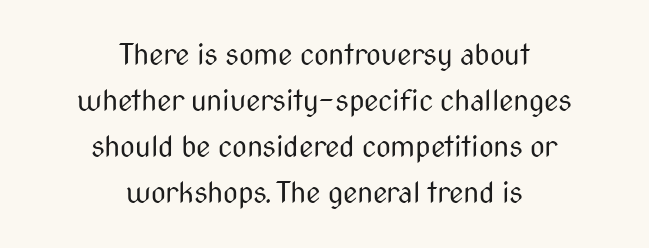
{"serif": "no", "italic": "no", "bold": "no", "weight": "regular", "width": "condensed", "stroke_contrast": "medium", "x_height": "medium", "monospaced": "no", "underline": "no", "align": "center", "line_spacing": "normal", "line_spacing_ratio": 1.59, "letter_spacing": "normal", "letter_spacing_em": 0.0, "glyph_px": 29}
